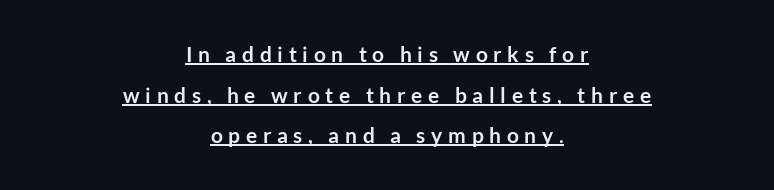
Posture: upright roman. The designer dialed line spacing up above the default. Spacing between characters has been opened up far beyond the box default. A dark, heavy texture on the line: the type is bold.
